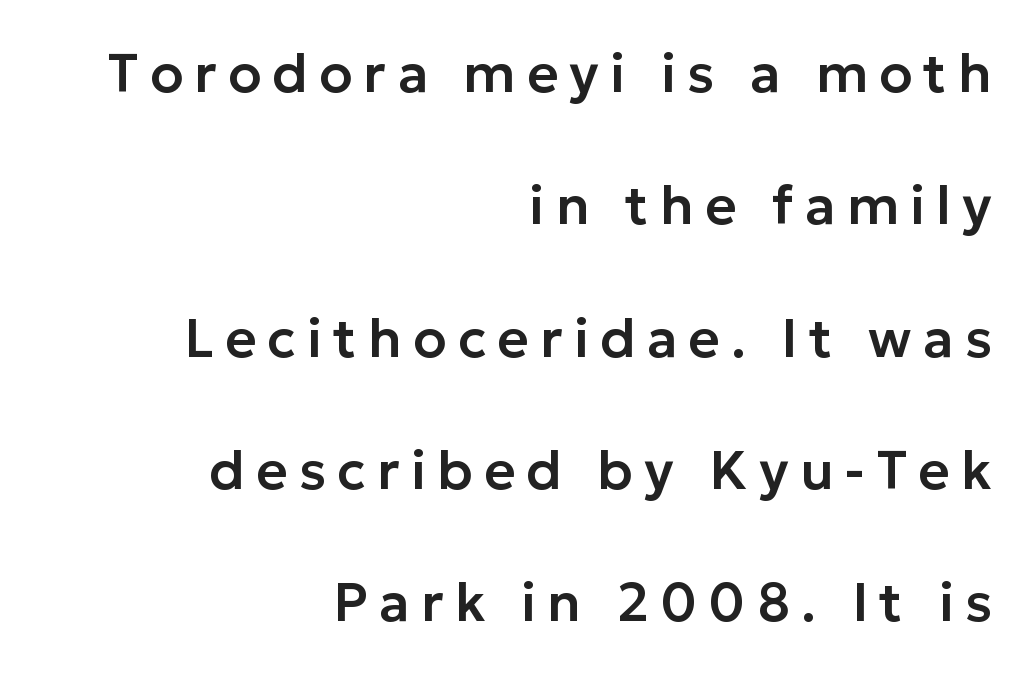
The image shows 54 px sans-serif type, upright; set right-aligned, loose line spacing (2.45x), unusually wide letter spacing (+0.21 em), not underlined; low stroke contrast and a medium x-height.
